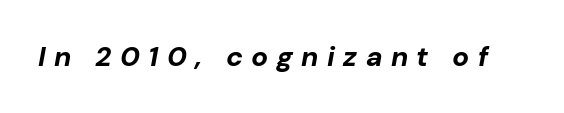
{"italic": "yes", "lean": "right", "slant_degrees": 10, "bold": "yes", "weight": "bold", "width": "normal", "stroke_contrast": "low", "x_height": "medium", "monospaced": "no", "underline": "no", "letter_spacing": "wide", "letter_spacing_em": 0.3, "glyph_px": 28}
